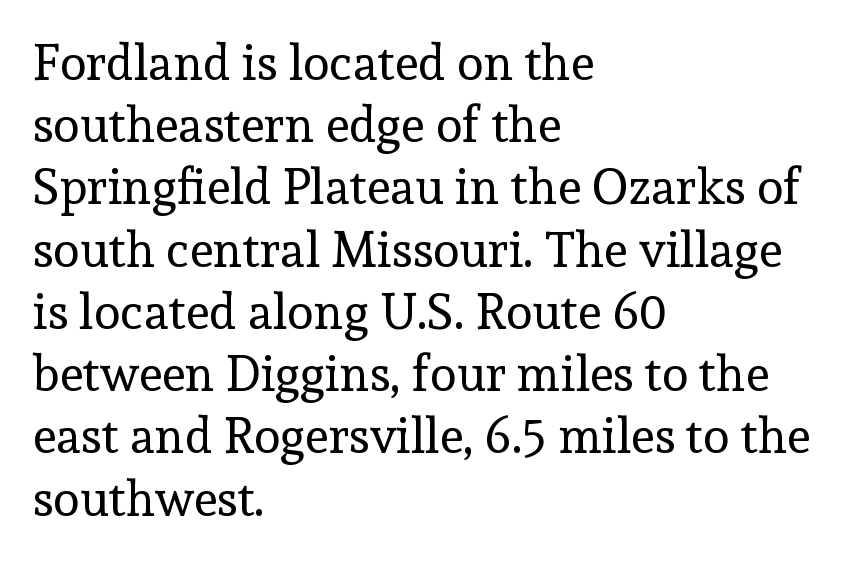
A classic flush-left, rag-right setting is used for this passage. Notice how the stems are strictly vertical — no italics here. A typesetter would call this proportional, since set widths differ per character. Students, observe: this is what conventionally led text looks like. A typesetter would call this zero additional tracking. The area under the type is left untouched.
